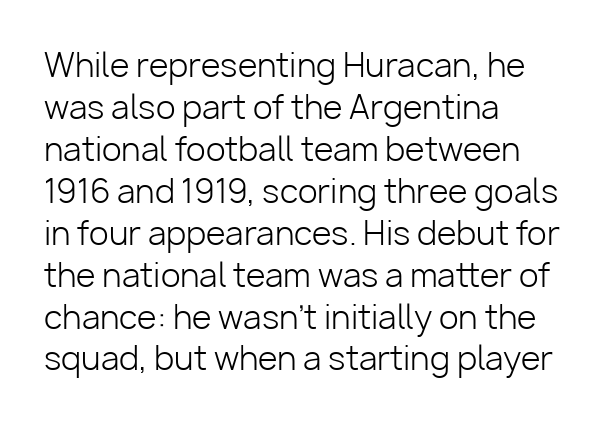
The letters stand straight up with perfectly vertical stems. The typesetter chose a ragged-right arrangement here. Each letter's strokes conclude bluntly, with no projecting serifs. Descenders are the only things crossing below the line.
